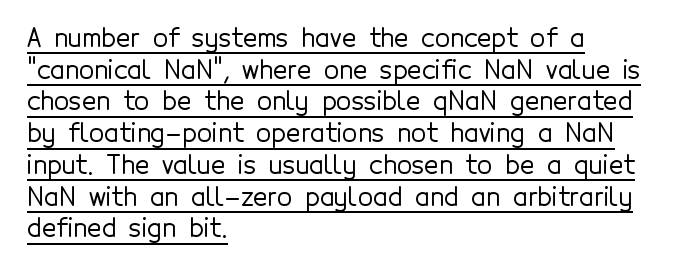
Horizontal bands of white between lines are of average thickness. Does the lettering tilt? It doesn't — this is upright. Caption: standard tracking, unaltered. The typesetter chose a ragged-right arrangement here. The rendering uses the underline text-decoration.
